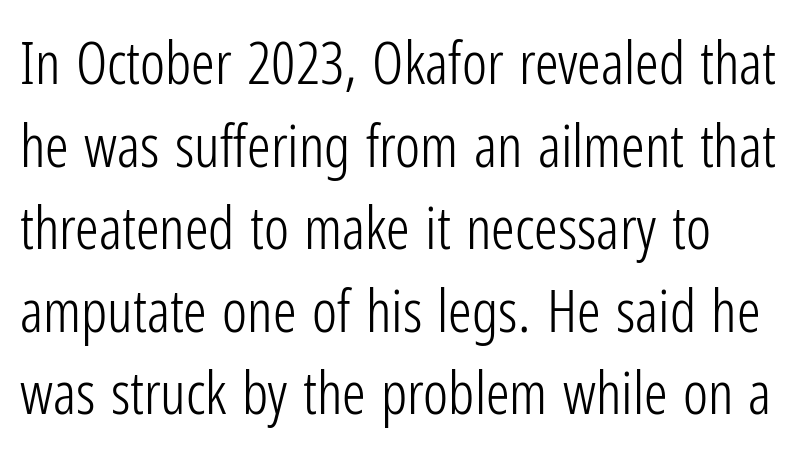
Q: Is the text bold? A: No.
Q: Is the text italic (slanted)? A: No, it is upright.
Q: Is the typeface a serif or a sans-serif typeface? A: Sans-serif.
Q: Is the text underlined? A: No.
Q: Is the spacing between letters normal or unusually wide? A: Normal.
Q: Is the spacing between lines tight, normal or loose? A: Normal.
Q: Width (condensed, normal, or wide)? A: Condensed.
Q: Stroke contrast? A: Low.
Q: x-height? A: Medium.
Q: Monospaced? A: No.
